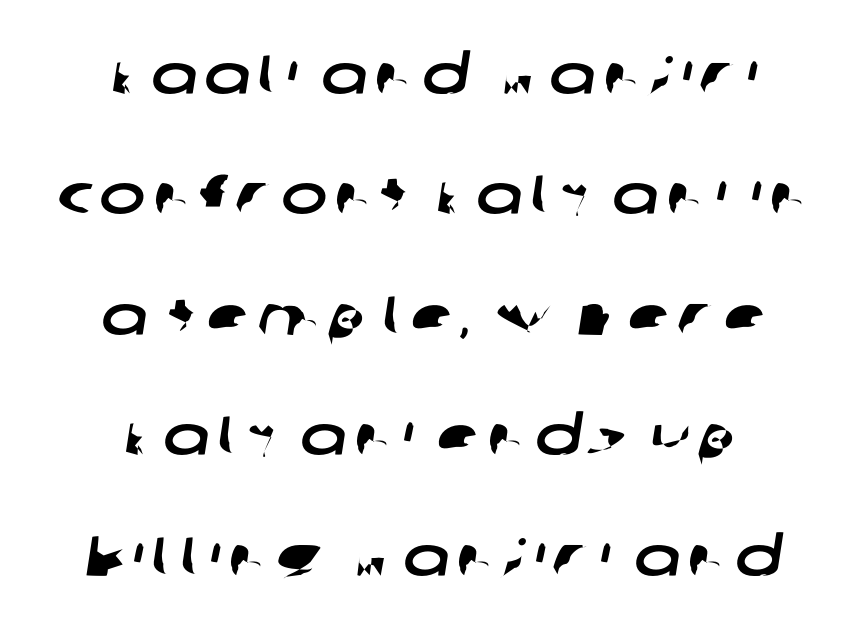
Each letter's strokes conclude bluntly, with no projecting serifs. No word sits above an underline. A typesetter would call this proportional, since set widths differ per character. Airy leading.
